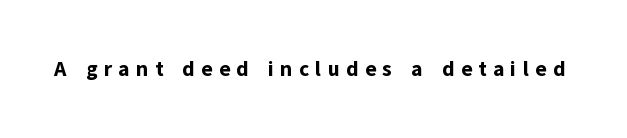
{"italic": "no", "bold": "yes", "underline": "no", "letter_spacing": "wide", "letter_spacing_em": 0.3, "glyph_px": 21}
